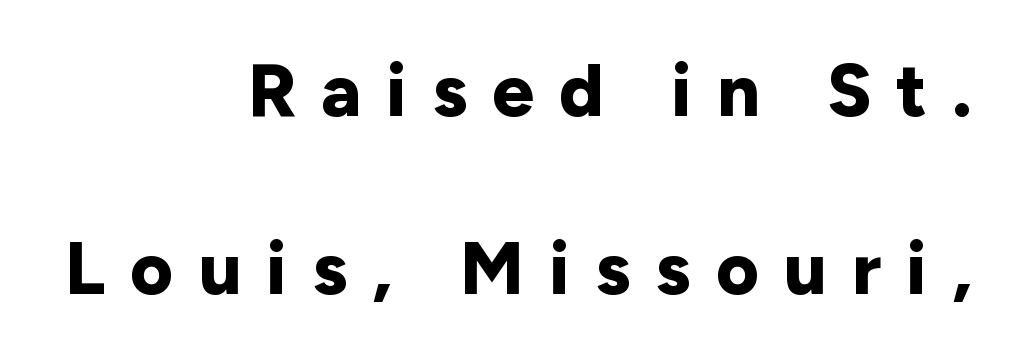
{"serif": "no", "italic": "no", "bold": "yes", "weight": "bold", "width": "normal", "stroke_contrast": "low", "x_height": "medium", "monospaced": "no", "underline": "no", "align": "right", "line_spacing": "loose", "line_spacing_ratio": 2.41, "letter_spacing": "wide", "letter_spacing_em": 0.34, "glyph_px": 74}
